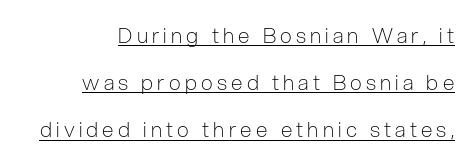
The image shows 21 px text type, upright; set loose line spacing (2.25x), unusually wide letter spacing (+0.2 em), underlined.
